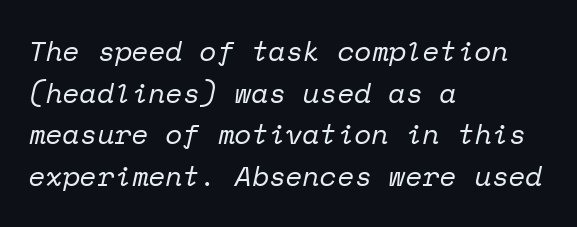
The image shows 28 px regular-weight serif type, italic (leaning right), monospaced; set left-aligned, normal line spacing (1.49x), normal letter spacing, not underlined; low stroke contrast and a medium x-height.
